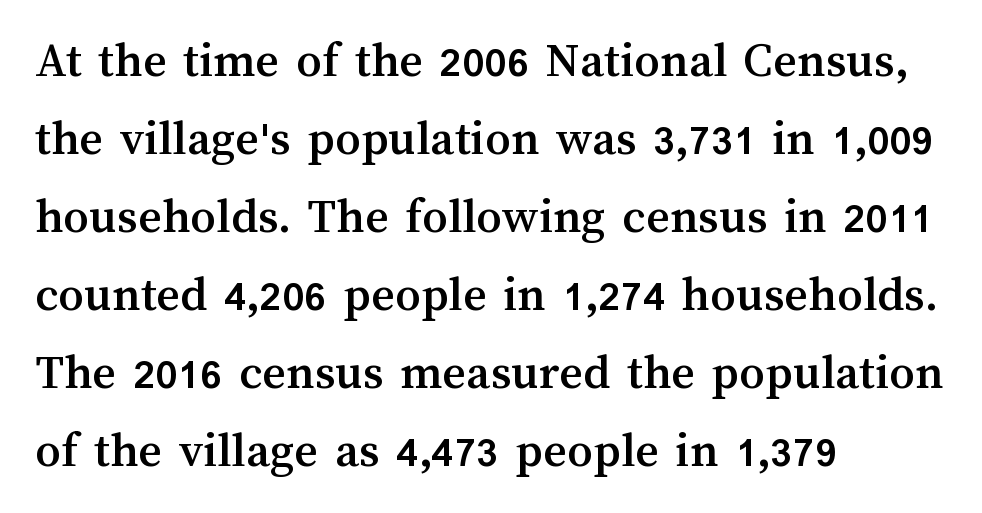
The image shows 51 px text type, upright; set left-aligned, normal line spacing (1.53x), normal letter spacing, not underlined; medium stroke contrast and a medium x-height.
